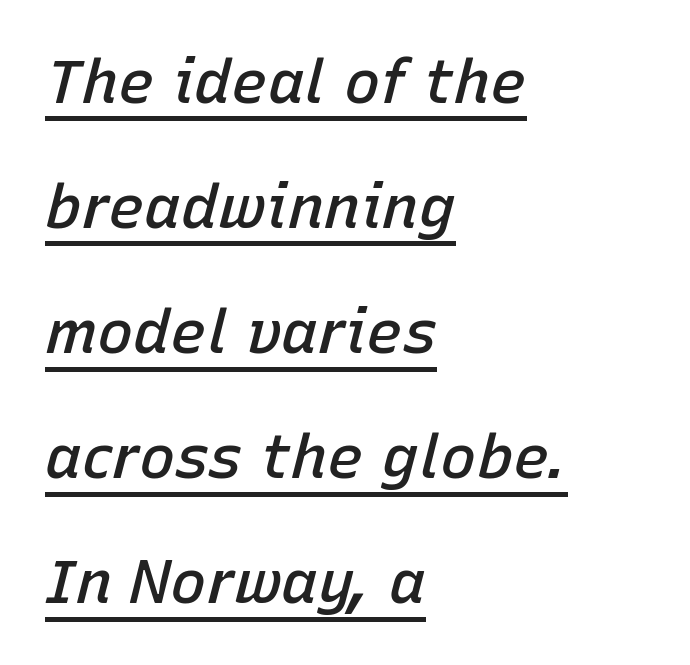
{"italic": "yes", "lean": "right", "slant_degrees": 15, "bold": "semi", "weight": "semibold", "width": "normal", "stroke_contrast": "low", "x_height": "medium", "monospaced": "no", "underline": "yes", "align": "left", "line_spacing": "loose", "line_spacing_ratio": 2.05, "letter_spacing": "normal", "letter_spacing_em": 0.0, "glyph_px": 61}
